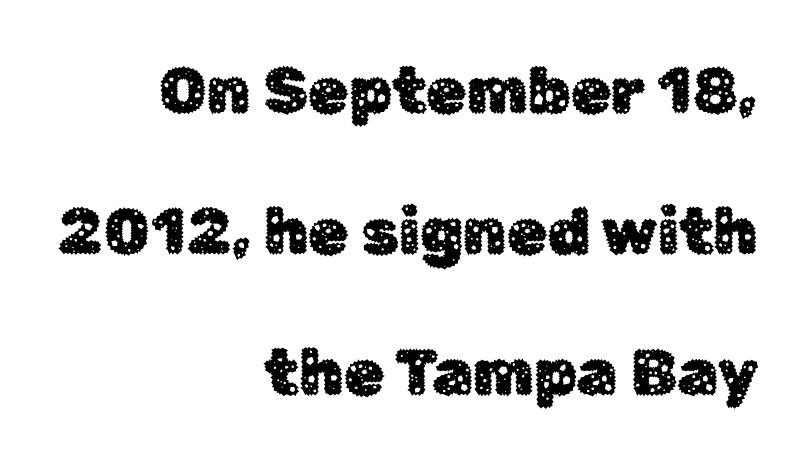
The image shows 65 px sans-serif type, upright; set right-aligned, loose line spacing (2.17x), normal letter spacing, not underlined; low stroke contrast and a medium x-height.
